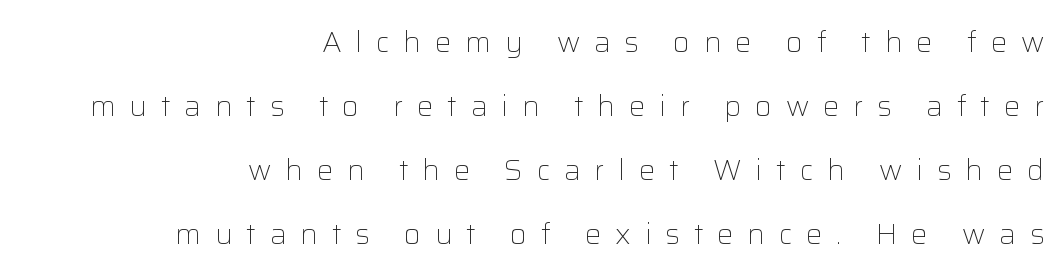
Q: Is the text bold? A: No.
Q: Is the text italic (slanted)? A: No, it is upright.
Q: Is the typeface a serif or a sans-serif typeface? A: Sans-serif.
Q: Is the text underlined? A: No.
Q: How is the paragraph aligned? A: Right-aligned.
Q: Is the spacing between letters normal or unusually wide? A: Unusually wide.
Q: Is the spacing between lines tight, normal or loose? A: Loose.
Q: Width (condensed, normal, or wide)? A: Normal.
Q: Stroke contrast? A: Low.
Q: x-height? A: Medium.
Q: Monospaced? A: No.
